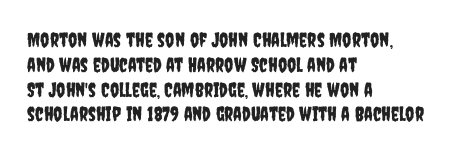
Q: Is the text italic (slanted)? A: No, it is upright.
Q: Is the text underlined? A: No.
Q: How is the paragraph aligned? A: Left-aligned.
Q: Is the spacing between letters normal or unusually wide? A: Normal.
